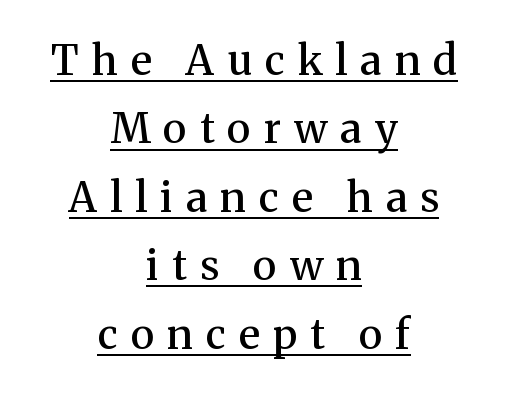
Q: Is the text bold? A: Semi-bold.
Q: Is the text italic (slanted)? A: No, it is upright.
Q: Is the typeface a serif or a sans-serif typeface? A: Serif.
Q: Is the text underlined? A: Yes.
Q: How is the paragraph aligned? A: Centered.
Q: Is the spacing between letters normal or unusually wide? A: Unusually wide.
Q: Is the spacing between lines tight, normal or loose? A: Normal.
Q: Width (condensed, normal, or wide)? A: Normal.
Q: Stroke contrast? A: Medium.
Q: x-height? A: Medium.
Q: Monospaced? A: No.
